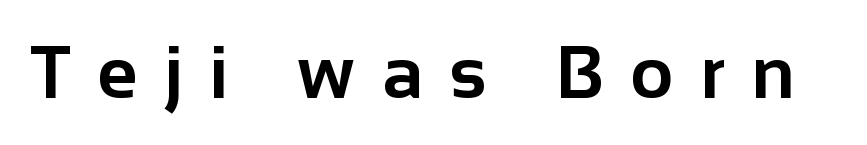
The image shows 74 px bold sans-serif type, upright; set unusually wide letter spacing (+0.36 em), not underlined; low stroke contrast and a medium x-height.
